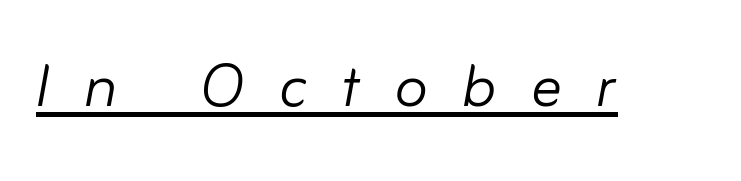
Character widths vary here, with narrow letters taking less room than wide ones. When letters slant like this, we call the style italic. Here the glyphs are tracked loosely, breaking word shapes into spaced letters. Nothing heavy about these letters — not bold at all. Underlined type.
